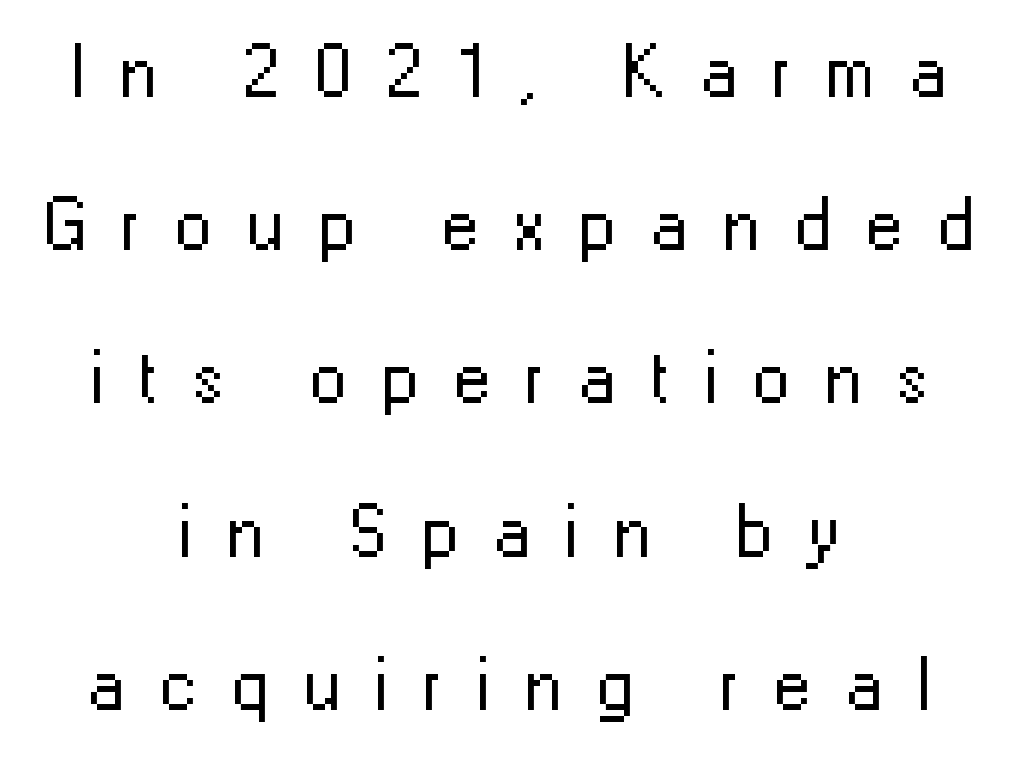
Q: Is the text bold? A: No.
Q: Is the text italic (slanted)? A: No, it is upright.
Q: Is the typeface a serif or a sans-serif typeface? A: Sans-serif.
Q: Is the text underlined? A: No.
Q: How is the paragraph aligned? A: Centered.
Q: Is the spacing between letters normal or unusually wide? A: Unusually wide.
Q: Is the spacing between lines tight, normal or loose? A: Loose.
Q: Width (condensed, normal, or wide)? A: Normal.
Q: Stroke contrast? A: Low.
Q: x-height? A: Medium.
Q: Monospaced? A: No.
